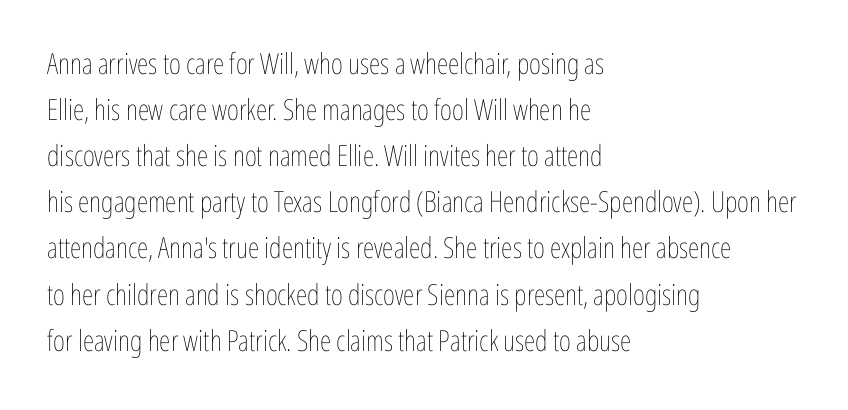
{"italic": "no", "bold": "no", "weight": "thin", "width": "condensed", "stroke_contrast": "low", "x_height": "medium", "monospaced": "no", "underline": "no", "align": "left", "line_spacing": "normal", "line_spacing_ratio": 1.59, "letter_spacing": "normal", "letter_spacing_em": 0.0, "glyph_px": 29}
